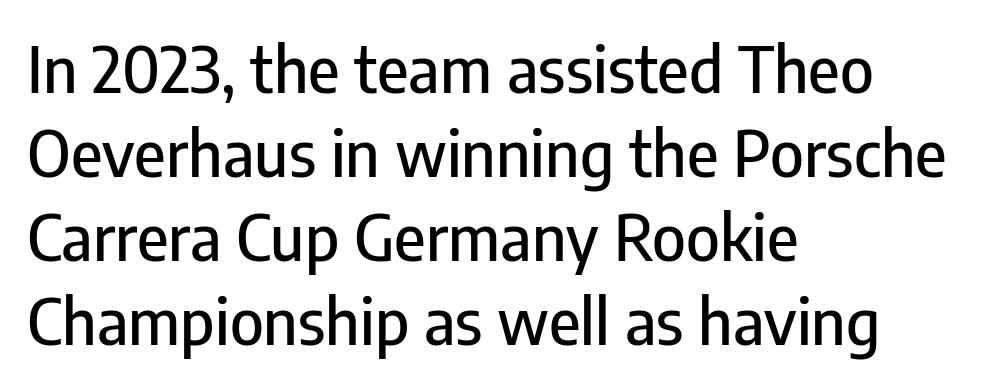
Q: Is the text italic (slanted)? A: No, it is upright.
Q: Is the typeface a serif or a sans-serif typeface? A: Sans-serif.
Q: Is the text underlined? A: No.
Q: How is the paragraph aligned? A: Left-aligned.
Q: Is the spacing between letters normal or unusually wide? A: Normal.
Q: Is the spacing between lines tight, normal or loose? A: Normal.
Q: Width (condensed, normal, or wide)? A: Condensed.
Q: Stroke contrast? A: Low.
Q: x-height? A: Medium.
Q: Monospaced? A: No.
